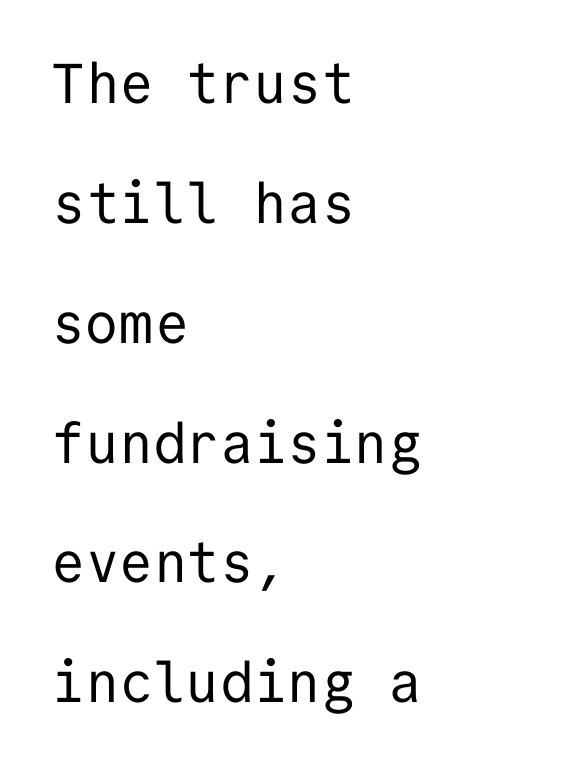
The image shows 56 px regular-weight sans-serif type, upright, monospaced; set left-aligned, loose line spacing (2.14x), normal letter spacing, not underlined; low stroke contrast and a medium x-height.
